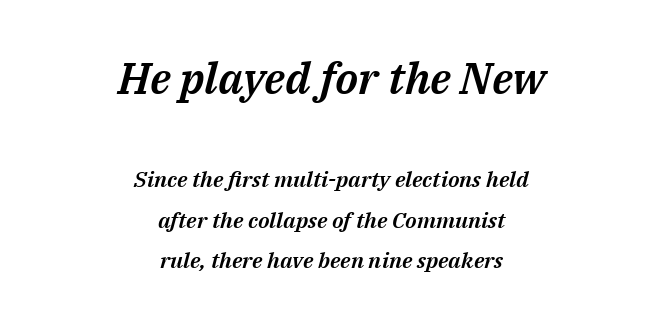
Style check: oblique. The line texture is even and compact thanks to regular tracking. The rag falls on both sides of this text block equally. No word sits above an underline. Is this a fixed-width face? No — the glyphs have proportional, varying widths.
